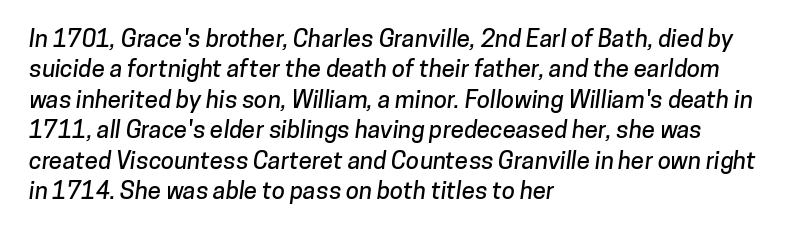
Quick note: underline off. Is the block centered? No — it sits flush against the left margin. There is no visible air inserted between adjacent glyphs. The rendering uses a moderate line-height, typical for paragraphs.
